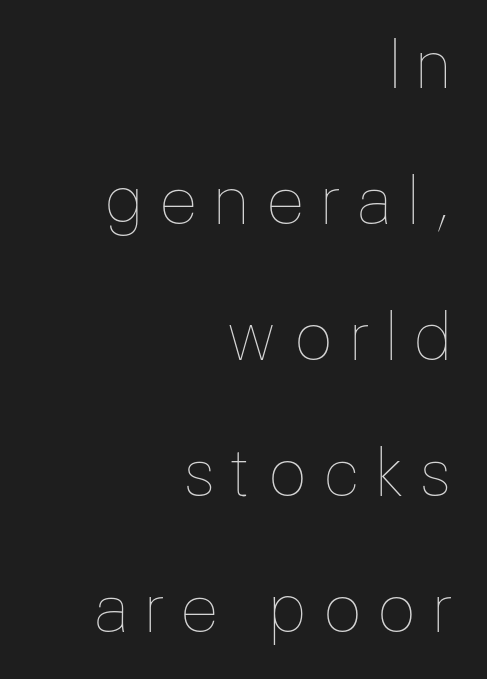
Rendered with straight, roman letterforms. Honestly, there is no underline to notice here at all. How are the letters spaced? Widely, with obvious added tracking. Vertical stems look standard width or narrower in stroke. Reading down the column, the eye jumps a long way to each next line.
